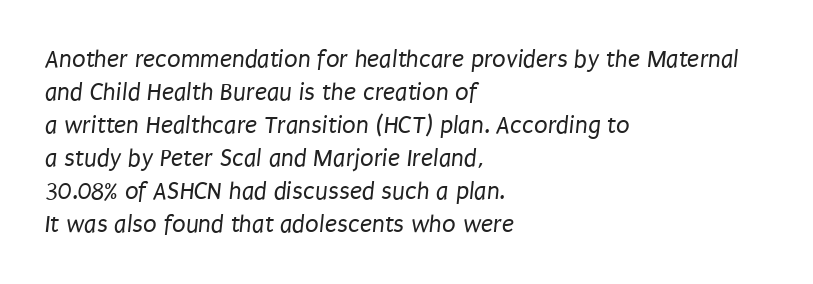
Q: Is the text bold? A: No.
Q: Is the text underlined? A: No.
Q: How is the paragraph aligned? A: Left-aligned.
Q: Is the spacing between letters normal or unusually wide? A: Normal.
Q: Is the spacing between lines tight, normal or loose? A: Normal.
